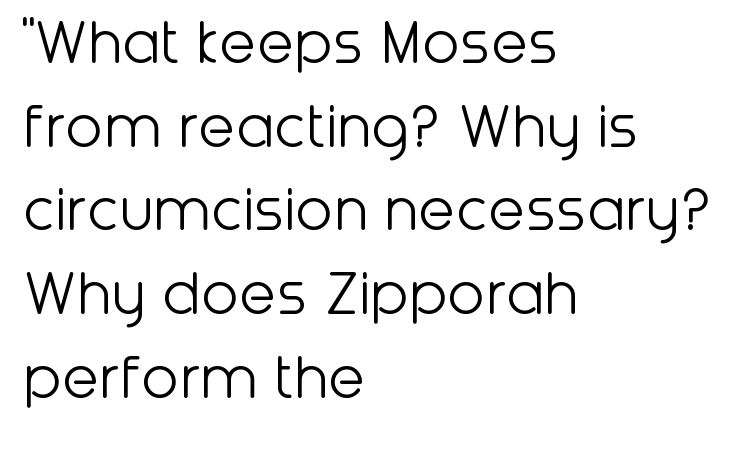
The image shows 68 px light sans-serif type, upright; set left-aligned, line spacing 1.23x, normal letter spacing, not underlined; low stroke contrast and a medium x-height.
